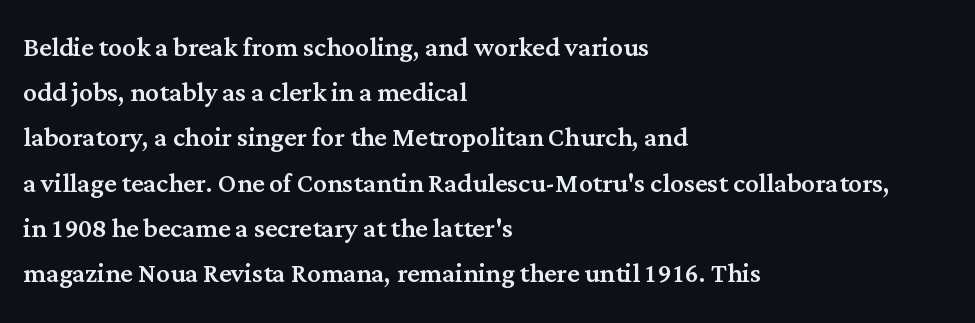
Every row of glyphs begins at an identical x-position on the left. Normally led — the rows are evenly, conventionally spaced. This sample uses a serif face. Looks like regular typesetting: each glyph gets only the width it needs.
